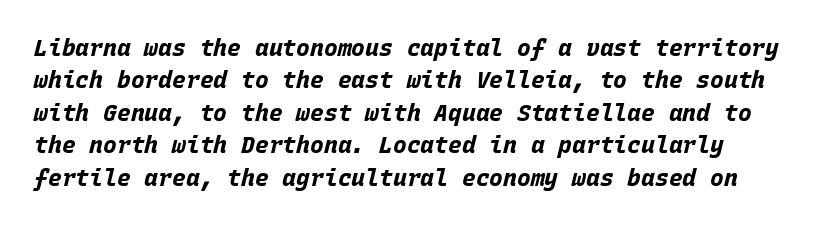
Q: Is the text bold? A: Yes.
Q: Is the text italic (slanted)? A: Yes, it leans right by about 15 degrees.
Q: Is the text underlined? A: No.
Q: How is the paragraph aligned? A: Left-aligned.
Q: Is the spacing between letters normal or unusually wide? A: Normal.
Q: Is the spacing between lines tight, normal or loose? A: Normal.
